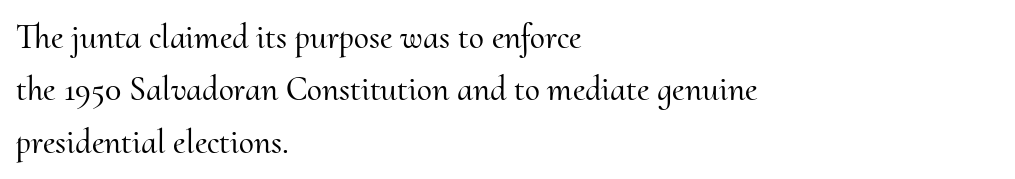
The image shows 34 px serif type, upright; set left-aligned, normal line spacing (1.54x), normal letter spacing, not underlined; medium stroke contrast and a small x-height.
